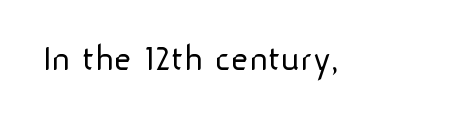
{"serif": "no", "italic": "no", "bold": "no", "weight": "light", "width": "normal", "stroke_contrast": "low", "x_height": "medium", "monospaced": "no", "underline": "no", "letter_spacing": "normal", "letter_spacing_em": 0.0, "glyph_px": 39}
